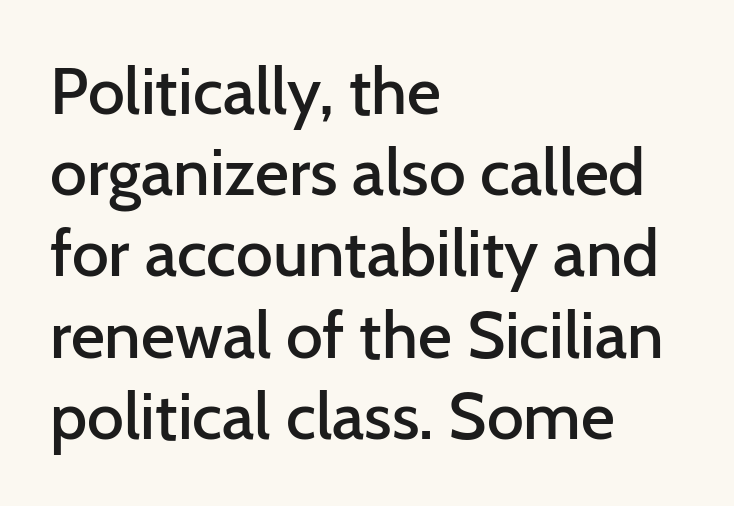
{"serif": "no", "italic": "no", "bold": "semi", "weight": "semibold", "width": "normal", "stroke_contrast": "low", "x_height": "medium", "monospaced": "no", "underline": "no", "align": "left", "line_spacing_ratio": 1.23, "letter_spacing": "normal", "letter_spacing_em": 0.0, "glyph_px": 66}
